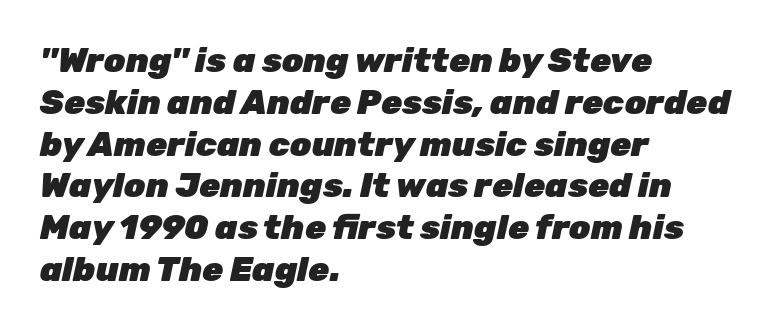
Q: Is the text bold? A: Yes.
Q: Is the text italic (slanted)? A: Yes, it leans right by about 12 degrees.
Q: Is the text underlined? A: No.
Q: How is the paragraph aligned? A: Left-aligned.
Q: Is the spacing between letters normal or unusually wide? A: Normal.
Q: Width (condensed, normal, or wide)? A: Normal.
Q: Stroke contrast? A: Low.
Q: x-height? A: Medium.
Q: Monospaced? A: No.
